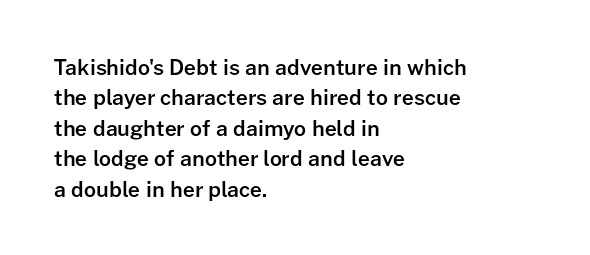
The image shows 21 px text type, upright; set left-aligned, normal line spacing (1.45x), normal letter spacing, not underlined.
